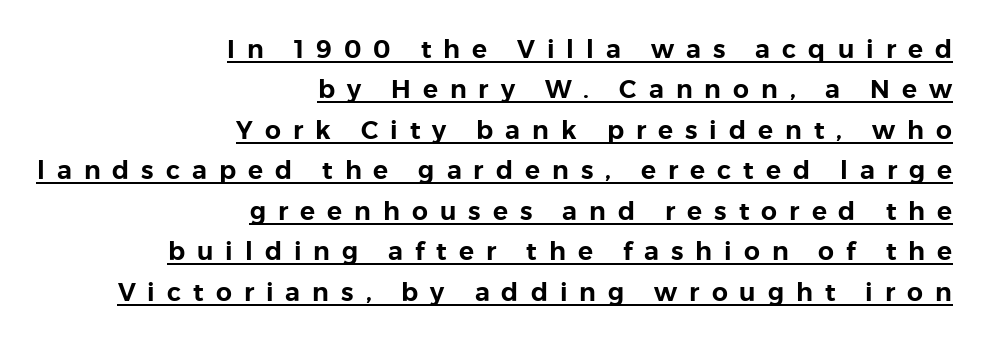
If you drew a line through each stem, it would be perfectly vertical. Interline gaps are of average width in this sample. The letterforms stand isolated, each surrounded by extra space. Has an underline been added? It has.
